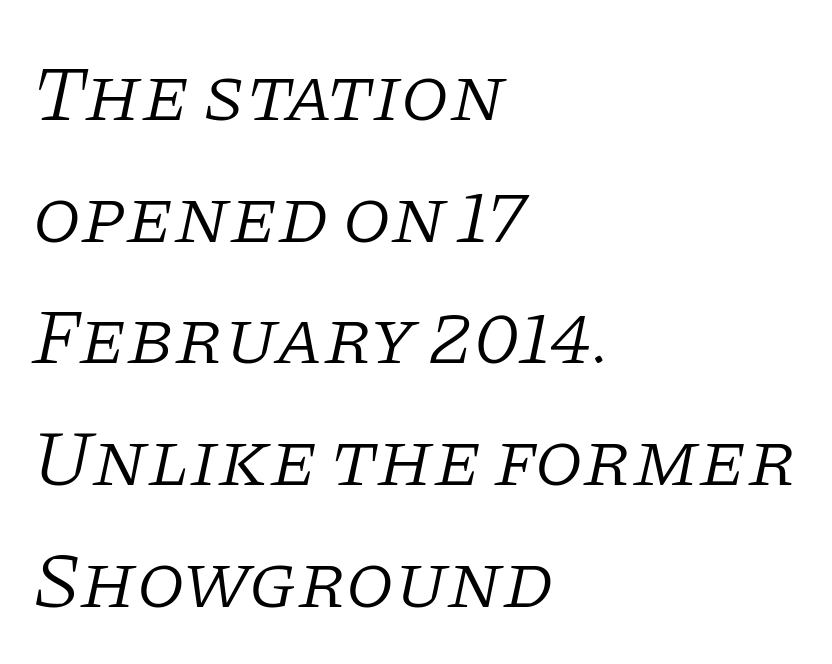
Q: Is the text bold? A: No.
Q: Is the text italic (slanted)? A: Yes, it leans right by about 11 degrees.
Q: Is the typeface a serif or a sans-serif typeface? A: Serif.
Q: Is the text underlined? A: No.
Q: How is the paragraph aligned? A: Left-aligned.
Q: Is the spacing between letters normal or unusually wide? A: Normal.
Q: Is the spacing between lines tight, normal or loose? A: Normal.
Q: Width (condensed, normal, or wide)? A: Normal.
Q: Stroke contrast? A: Low.
Q: x-height? A: Large.
Q: Monospaced? A: No.
